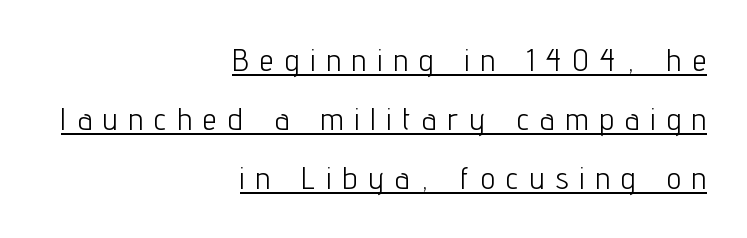
{"serif": "no", "italic": "no", "bold": "no", "weight": "light", "width": "condensed", "stroke_contrast": "low", "x_height": "medium", "monospaced": "no", "underline": "yes", "align": "right", "line_spacing": "loose", "line_spacing_ratio": 1.9, "letter_spacing": "wide", "letter_spacing_em": 0.38, "glyph_px": 31}
